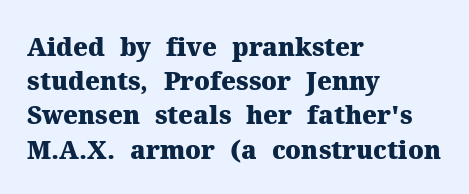
The image shows 25 px bold type, upright; set left-aligned, normal line spacing (1.37x), normal letter spacing, not underlined.
